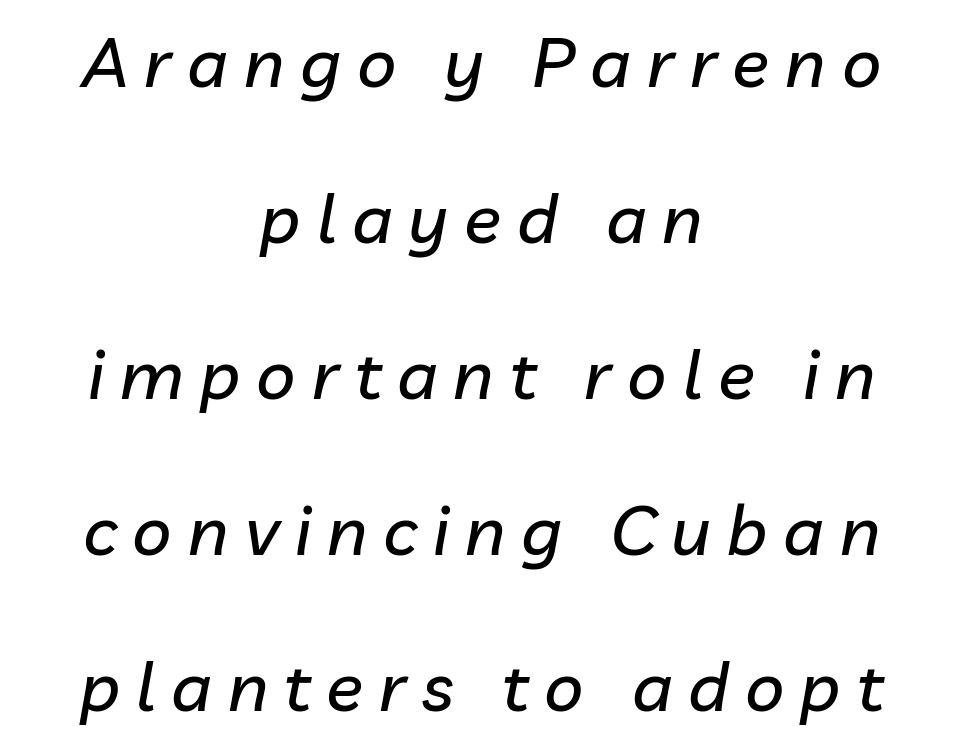
The image shows 69 px text type, italic (leaning right); set centered, loose line spacing (2.26x), unusually wide letter spacing (+0.23 em), not underlined; low stroke contrast and a medium x-height.
